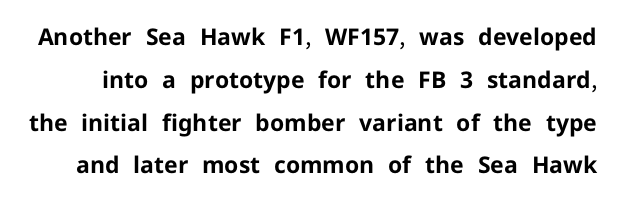
This is the regular roman posture of the typeface. Each word holds together tightly as a unit, with standard inter-letter gaps. Set as a true bold cut, around the 700 mark. Anything drawn beneath the words? Only blank space.
